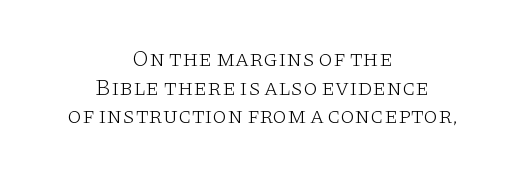
No italicization has been applied; the sample stays upright. Unmarked baselines from the first word to the last. Weight class: somewhere from thin through regular. Inter-character spacing is left at the font's built-in metrics. Horizontally, the lines are justified to the midpoint only.
